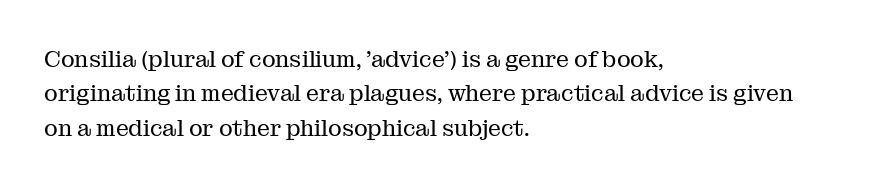
{"italic": "no", "bold": "no", "underline": "no", "align": "left", "line_spacing": "normal", "line_spacing_ratio": 1.5, "letter_spacing": "normal", "letter_spacing_em": 0.0, "glyph_px": 23}
